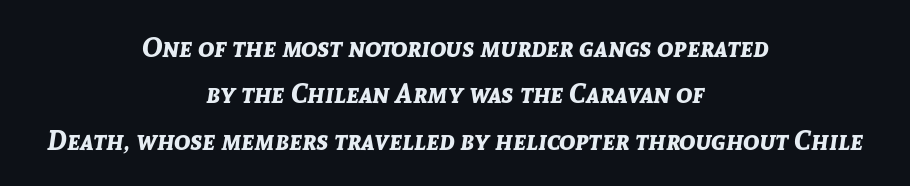
The image shows 27 px bold type, italic (leaning right); set centered, line spacing 1.72x, normal letter spacing, not underlined.
